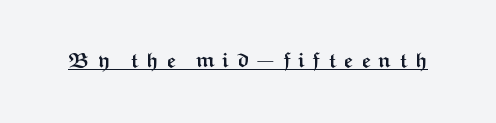
{"italic": "no", "bold": "yes", "underline": "yes", "letter_spacing": "wide", "letter_spacing_em": 0.35, "glyph_px": 21}
